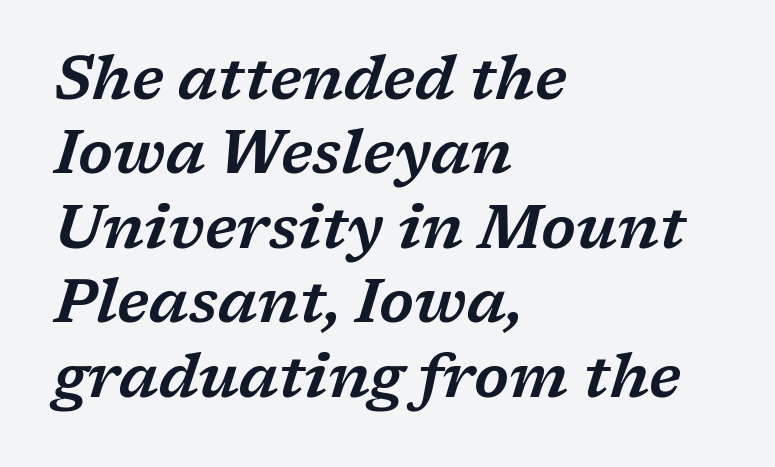
Tall strokes in this sample are angled rather than plumb. The horizontal fit of the characters is conventional and even. To sum up the face: it has serifs. The setting favours the left margin, as ordinary paragraphs usually do. Think of a printed novel: that variable character pitch is what you see here. Descender tails drop into unmarked territory.
